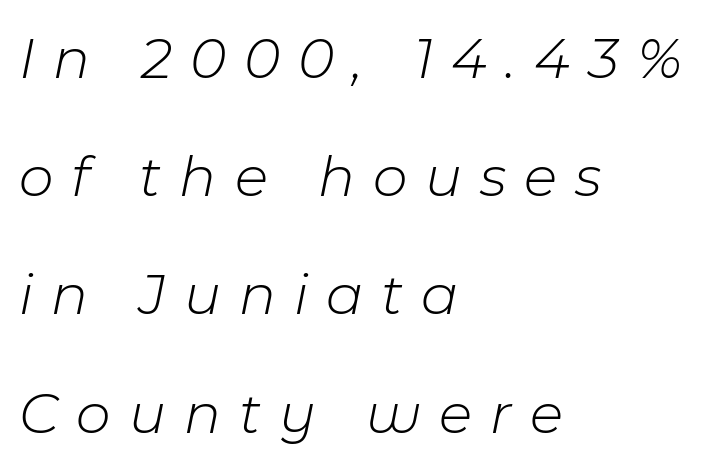
Q: Is the text bold? A: No.
Q: Is the text italic (slanted)? A: Yes, it leans right by about 11 degrees.
Q: Is the text underlined? A: No.
Q: How is the paragraph aligned? A: Left-aligned.
Q: Is the spacing between letters normal or unusually wide? A: Unusually wide.
Q: Is the spacing between lines tight, normal or loose? A: Loose.
Q: Width (condensed, normal, or wide)? A: Normal.
Q: Stroke contrast? A: Low.
Q: x-height? A: Medium.
Q: Monospaced? A: No.
